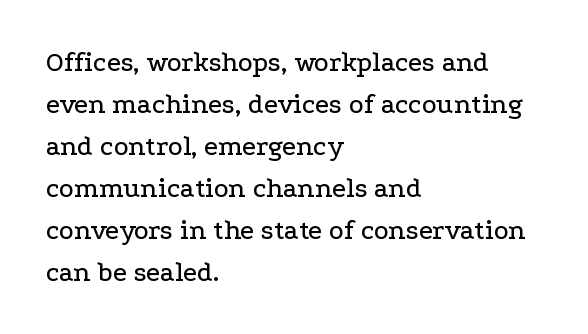
The image shows 28 px wide serif type, upright; set left-aligned, normal line spacing (1.5x), normal letter spacing, not underlined; low stroke contrast and a medium x-height.
